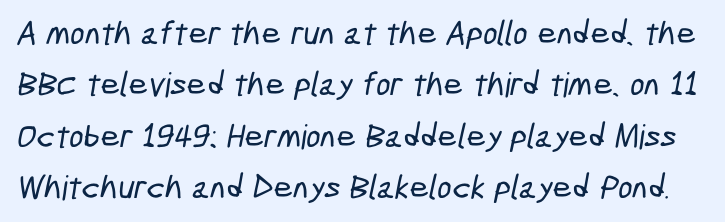
The image shows 34 px condensed sans-serif type; set normal line spacing (1.51x), normal letter spacing, not underlined; low stroke contrast and a medium x-height.
